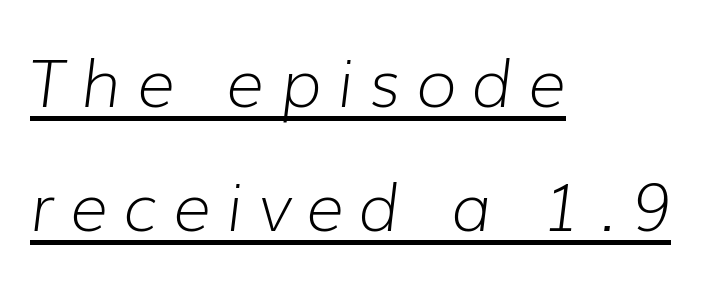
{"italic": "yes", "lean": "right", "slant_degrees": 7, "bold": "no", "weight": "light", "width": "normal", "stroke_contrast": "low", "x_height": "medium", "monospaced": "no", "underline": "yes", "align": "left", "line_spacing": "loose", "line_spacing_ratio": 1.91, "letter_spacing": "wide", "letter_spacing_em": 0.26, "glyph_px": 65}
